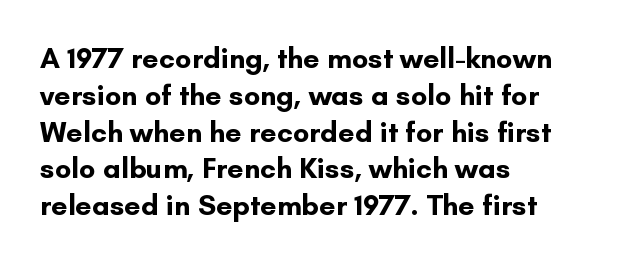
Short note: letters normally spaced. Each letter keeps its own natural width here, so spacing adapts to shape. Every stem runs plumb, perpendicular to the baseline. Only glyphs here, with clear space below each row.
